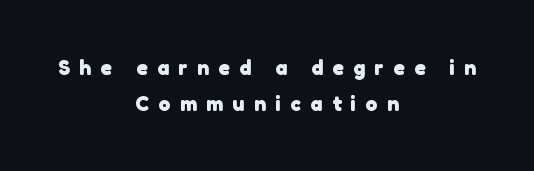
{"bold": "yes", "underline": "no", "align": "center", "line_spacing_ratio": 1.72, "letter_spacing": "wide", "letter_spacing_em": 0.46, "glyph_px": 21}
